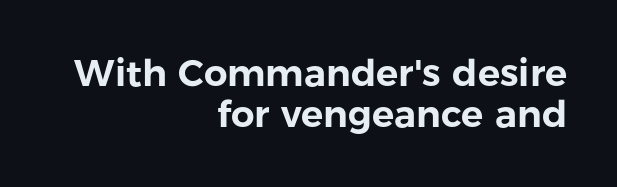
The image shows 37 px sans-serif type, upright; set right-aligned, tight line spacing (1.1x), normal letter spacing, not underlined; low stroke contrast and a medium x-height.
